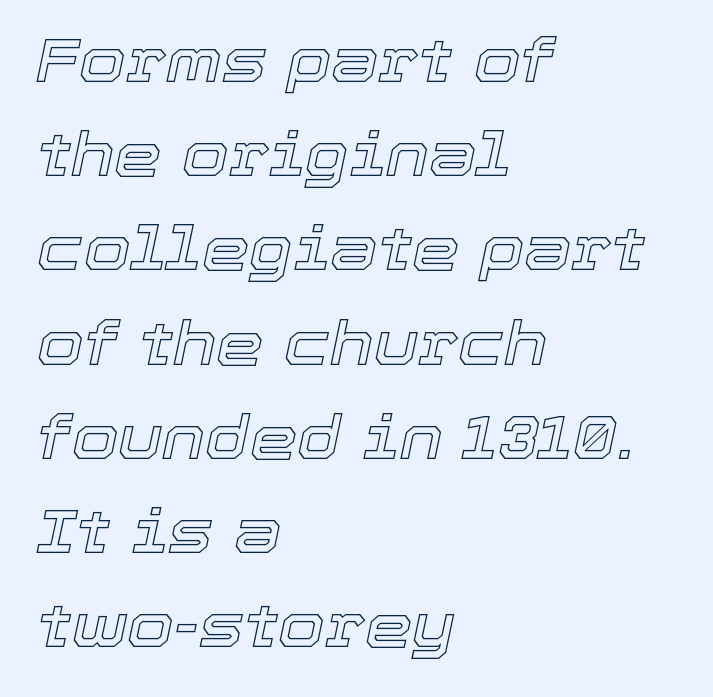
{"italic": "yes", "lean": "right", "slant_degrees": 12, "width": "normal", "x_height": "medium", "monospaced": "no", "underline": "no", "align": "left", "line_spacing": "normal", "line_spacing_ratio": 1.57, "letter_spacing": "normal", "letter_spacing_em": 0.0, "glyph_px": 60}
